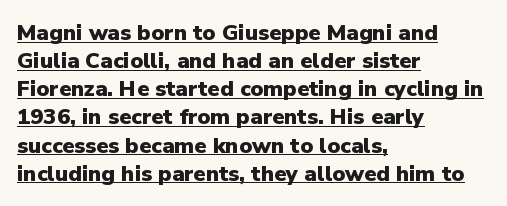
Q: Is the text bold? A: Yes.
Q: Is the text italic (slanted)? A: No, it is upright.
Q: Is the text underlined? A: Yes.
Q: How is the paragraph aligned? A: Left-aligned.
Q: Is the spacing between letters normal or unusually wide? A: Normal.
Q: Is the spacing between lines tight, normal or loose? A: Normal.
